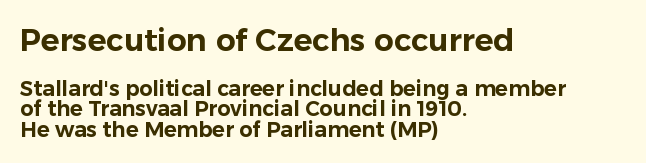
{"serif": "no", "italic": "no", "width": "normal", "stroke_contrast": "low", "x_height": "medium", "monospaced": "no", "underline": "no", "align": "left", "line_spacing": "tight", "line_spacing_ratio": 0.97, "letter_spacing": "normal", "letter_spacing_em": 0.0, "larger_block": "first", "size_ratio": 1.48, "glyph_px": 31}
